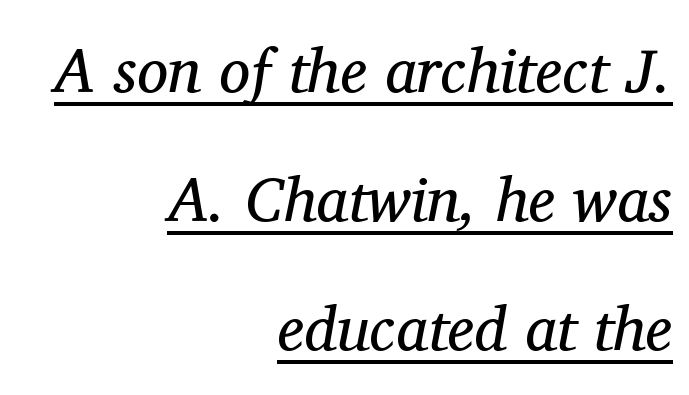
The image shows 62 px regular-weight serif type, italic (leaning right); set right-aligned, loose line spacing (2.08x), normal letter spacing, underlined; medium stroke contrast and a medium x-height.
